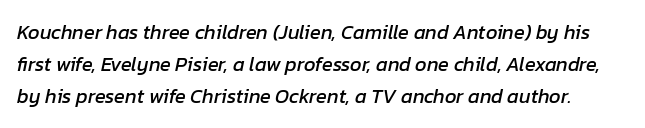
Q: Is the text italic (slanted)? A: Yes, it leans right by about 12 degrees.
Q: Is the text underlined? A: No.
Q: Is the spacing between letters normal or unusually wide? A: Normal.
Q: Is the spacing between lines tight, normal or loose? A: Normal.
